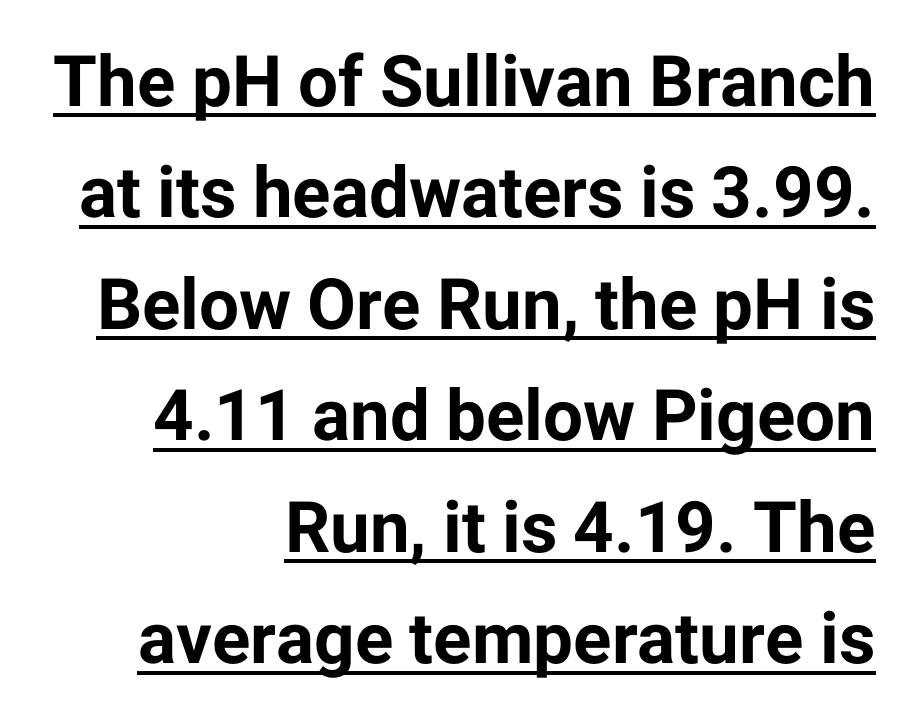
The image shows 71 px bold sans-serif type, upright; set right-aligned, normal line spacing (1.57x), normal letter spacing, underlined; low stroke contrast and a medium x-height.
